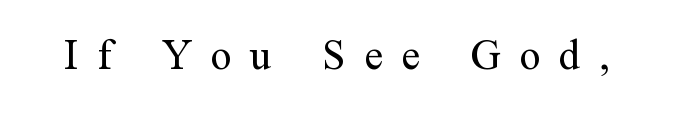
The image shows 43 px regular-weight serif type, upright; set unusually wide letter spacing (+0.43 em), not underlined; medium stroke contrast and a medium x-height.
